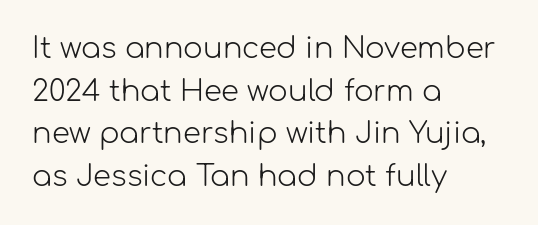
{"serif": "no", "italic": "no", "bold": "no", "weight": "light", "width": "normal", "stroke_contrast": "low", "x_height": "medium", "monospaced": "no", "underline": "no", "align": "left", "line_spacing": "normal", "line_spacing_ratio": 1.47, "letter_spacing": "normal", "letter_spacing_em": 0.0, "glyph_px": 29}
